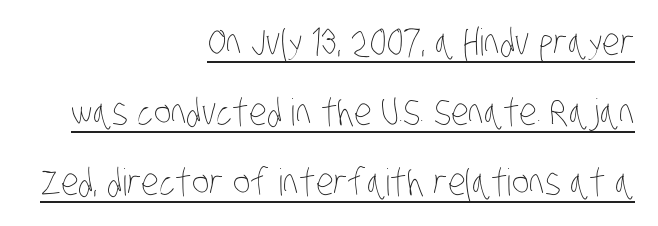
The image shows 37 px thin, condensed type; set right-aligned, line spacing 1.89x, normal letter spacing, underlined; low stroke contrast and a large x-height.
